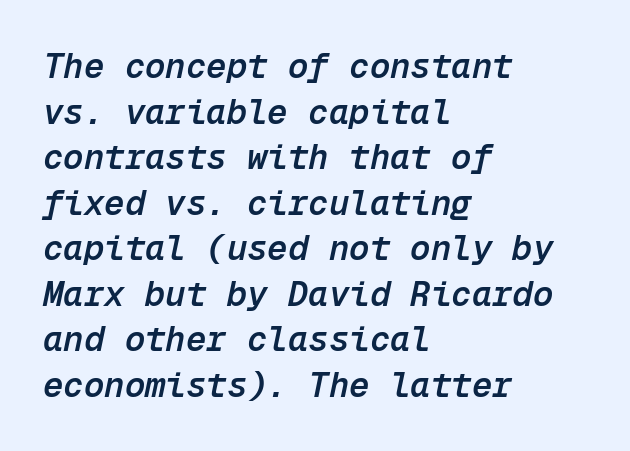
The image shows 34 px semibold type, italic (leaning right), monospaced; set left-aligned, normal line spacing (1.34x), normal letter spacing, not underlined; low stroke contrast and a medium x-height.
